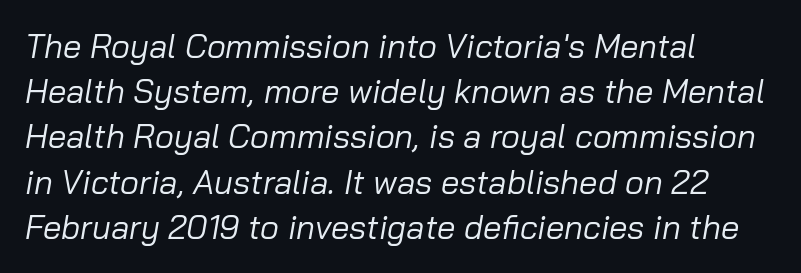
Q: Is the text bold? A: No.
Q: Is the text italic (slanted)? A: Yes, it leans right by about 10 degrees.
Q: Is the text underlined? A: No.
Q: How is the paragraph aligned? A: Left-aligned.
Q: Is the spacing between letters normal or unusually wide? A: Normal.
Q: Is the spacing between lines tight, normal or loose? A: Normal.
Q: Width (condensed, normal, or wide)? A: Normal.
Q: Stroke contrast? A: Low.
Q: x-height? A: Medium.
Q: Monospaced? A: No.
